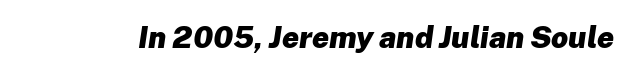
The image shows 30 px heavy type, italic (leaning right); set normal letter spacing, not underlined; low stroke contrast and a medium x-height.
